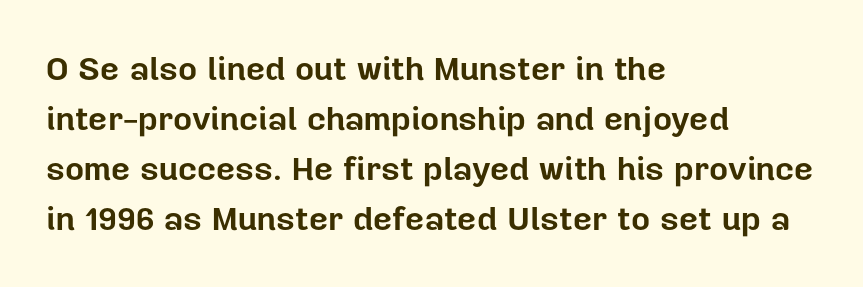
The image shows 33 px bold sans-serif type, upright; set left-aligned, normal line spacing (1.52x), normal letter spacing, not underlined; low stroke contrast and a medium x-height.
